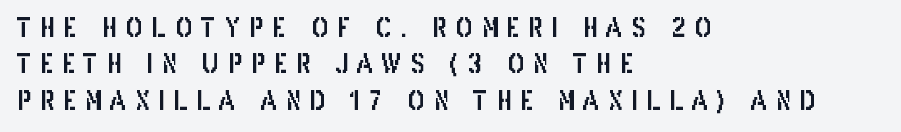
Lines of text with bare space underneath. A student would call this left alignment; a typographer would say flush left, rag right. Is there any slant? The stems are plumb. Vertical spacing — default. Inter-character spacing is expanded well beyond the font's built-in metrics.
